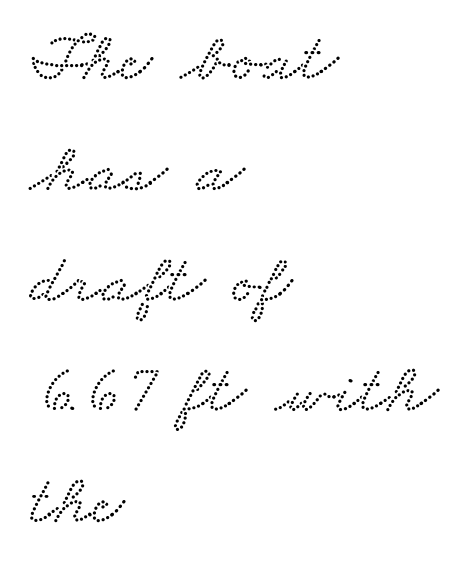
{"serif": "yes", "width": "wide", "stroke_contrast": "low", "x_height": "small", "monospaced": "no", "underline": "no", "align": "left", "line_spacing": "normal", "line_spacing_ratio": 1.56, "letter_spacing": "normal", "letter_spacing_em": 0.0, "glyph_px": 71}
